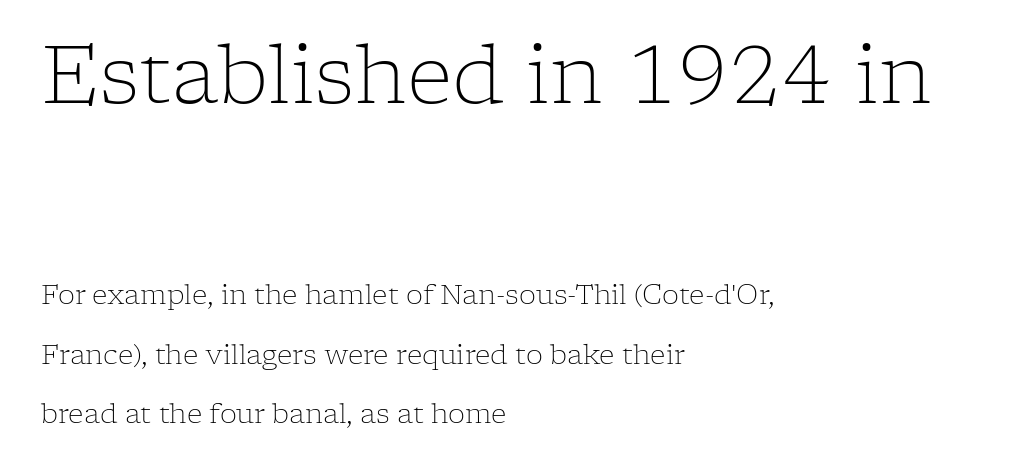
{"serif": "yes", "italic": "no", "bold": "no", "weight": "light", "width": "normal", "stroke_contrast": "low", "x_height": "medium", "monospaced": "no", "underline": "no", "align": "left", "line_spacing": "loose", "line_spacing_ratio": 2.22, "letter_spacing": "normal", "letter_spacing_em": 0.0, "larger_block": "first", "size_ratio": 2.96, "glyph_px": 80}
